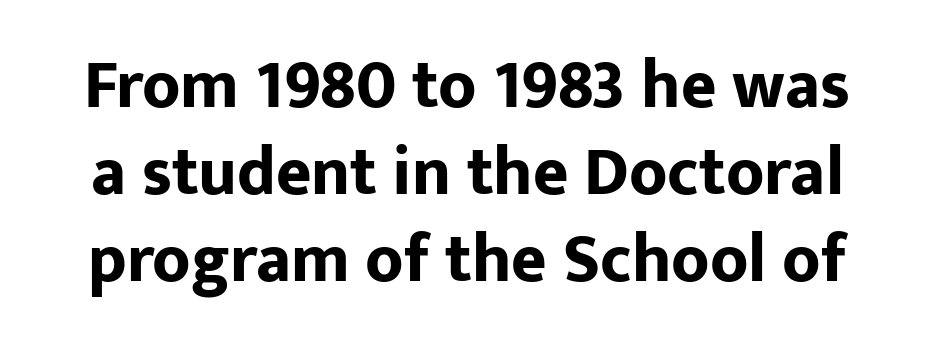
Font category for this specimen: sans-serif. If you drew a line through each stem, it would be perfectly vertical. Honestly, there is no underline to notice here at all. Chunky letters — that's bold for sure. Proportional: the letters do not fall into vertical columns. Spacing between characters is what you'd get straight out of the box.
